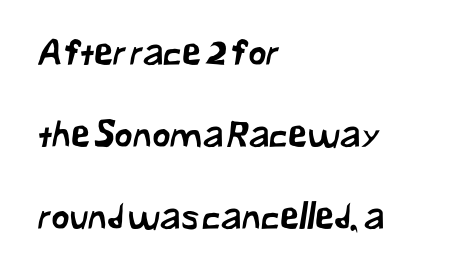
Q: Is the typeface a serif or a sans-serif typeface? A: Sans-serif.
Q: Is the text underlined? A: No.
Q: How is the paragraph aligned? A: Left-aligned.
Q: Is the spacing between letters normal or unusually wide? A: Normal.
Q: Is the spacing between lines tight, normal or loose? A: Loose.
Q: Width (condensed, normal, or wide)? A: Normal.
Q: Stroke contrast? A: Low.
Q: x-height? A: Medium.
Q: Monospaced? A: No.
